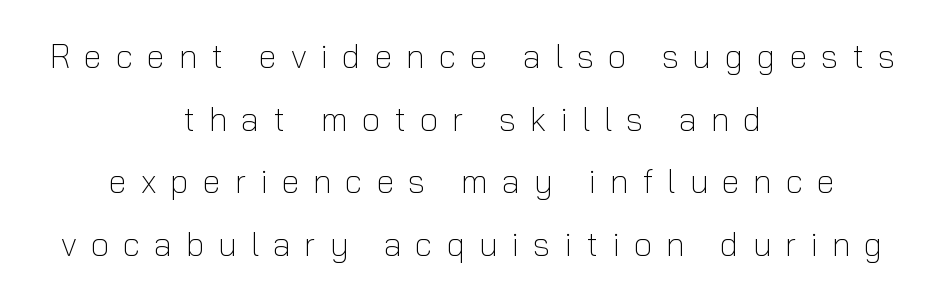
The space beneath each line is pristine and unruled. The letters are spread apart with noticeably loose tracking. Short and long lines alike share a common midpoint. Examine the stroke ends and you'll find no serifs. Nope, not italic — everything's standing straight.
